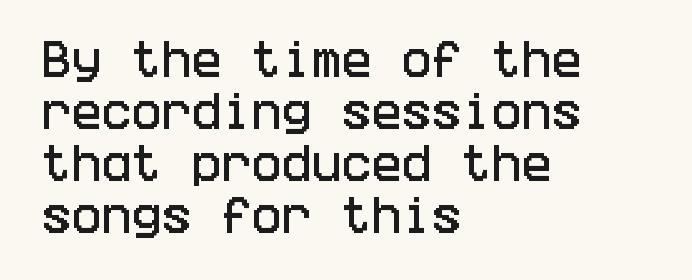
Q: Is the text italic (slanted)? A: No, it is upright.
Q: Is the typeface a serif or a sans-serif typeface? A: Sans-serif.
Q: Is the text underlined? A: No.
Q: How is the paragraph aligned? A: Left-aligned.
Q: Is the spacing between letters normal or unusually wide? A: Normal.
Q: Is the spacing between lines tight, normal or loose? A: Normal.
Q: Width (condensed, normal, or wide)? A: Condensed.
Q: Stroke contrast? A: Low.
Q: x-height? A: Large.
